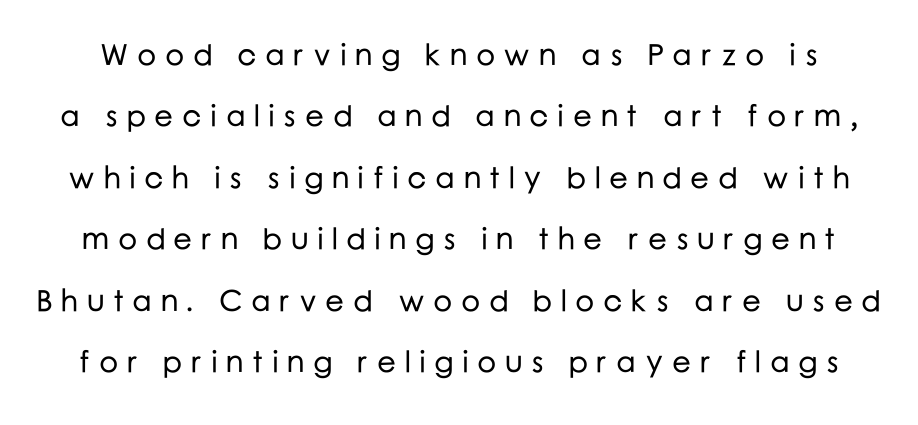
The image shows 30 px sans-serif type, upright; set loose line spacing (2.05x), unusually wide letter spacing (+0.28 em), not underlined; low stroke contrast and a medium x-height.
